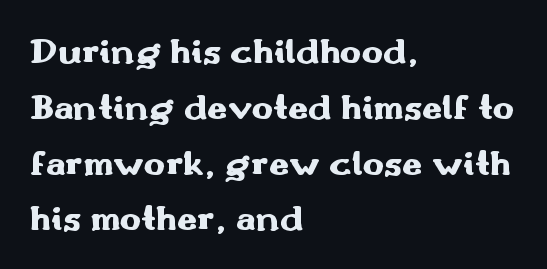
Looks like regular typesetting: each glyph gets only the width it needs. Caption: multi-line text, flush left, ragged right. Posture: straight, roman, zero tilt. The passage shown is typeset with a sans-serif family. Decoration check: the copy has no underline. Vertical spacing — default.
